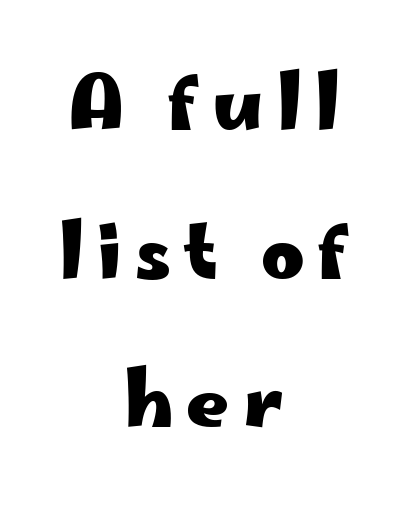
{"serif": "no", "italic": "no", "bold": "yes", "weight": "heavy", "width": "wide", "stroke_contrast": "low", "x_height": "small", "monospaced": "no", "underline": "no", "align": "center", "line_spacing": "loose", "line_spacing_ratio": 2.01, "glyph_px": 74}
